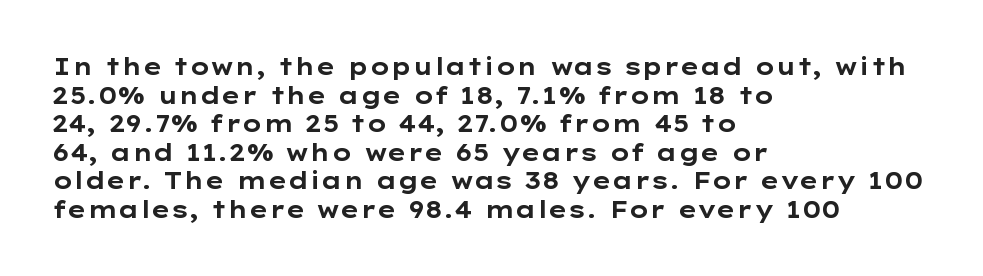
Q: Is the text bold? A: Yes.
Q: Is the text italic (slanted)? A: No, it is upright.
Q: Is the text underlined? A: No.
Q: How is the paragraph aligned? A: Left-aligned.
Q: Is the spacing between letters normal or unusually wide? A: Normal.
